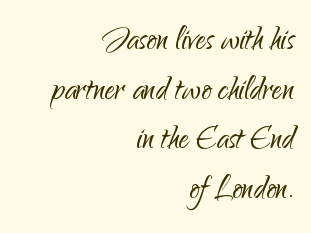
To sum up the face: it is a sans, with no serifs. The strip under each line holds only bare page. These lines are set flush right with a ragged left edge. The face used here is rendered with its standard letterfit. Looks like regular typesetting: each glyph gets only the width it needs.
